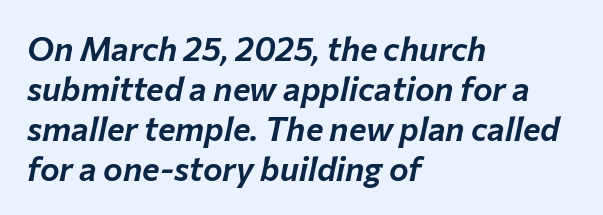
The image shows 33 px text type, italic (leaning right); set left-aligned, line spacing 1.21x, normal letter spacing, not underlined; low stroke contrast and a medium x-height.
